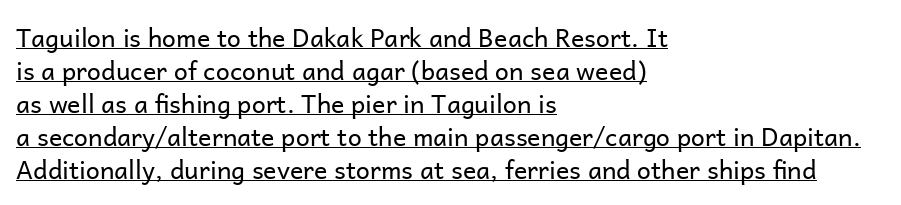
Q: Is the text bold? A: No.
Q: Is the text italic (slanted)? A: No, it is upright.
Q: Is the text underlined? A: Yes.
Q: How is the paragraph aligned? A: Left-aligned.
Q: Is the spacing between letters normal or unusually wide? A: Normal.
Q: Is the spacing between lines tight, normal or loose? A: Normal.
